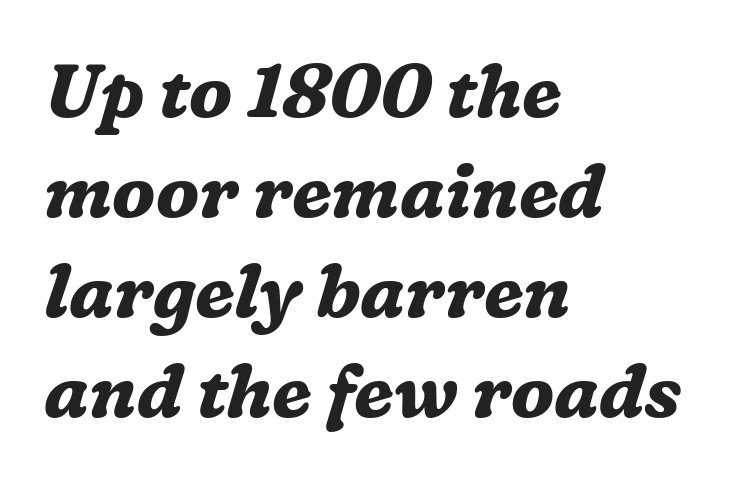
Q: Is the text bold? A: Yes.
Q: Is the text italic (slanted)? A: Yes, it leans right by about 16 degrees.
Q: Is the typeface a serif or a sans-serif typeface? A: Serif.
Q: Is the text underlined? A: No.
Q: How is the paragraph aligned? A: Left-aligned.
Q: Is the spacing between letters normal or unusually wide? A: Normal.
Q: Is the spacing between lines tight, normal or loose? A: Normal.
Q: Width (condensed, normal, or wide)? A: Normal.
Q: Stroke contrast? A: Medium.
Q: x-height? A: Medium.
Q: Monospaced? A: No.
